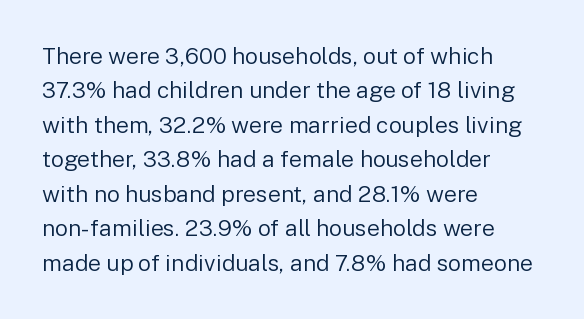
{"italic": "no", "bold": "no", "underline": "no", "align": "left", "line_spacing": "normal", "line_spacing_ratio": 1.5, "letter_spacing": "normal", "letter_spacing_em": 0.0, "glyph_px": 23}
